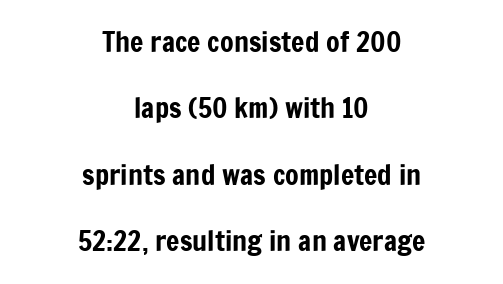
Q: Is the text italic (slanted)? A: No, it is upright.
Q: Is the typeface a serif or a sans-serif typeface? A: Sans-serif.
Q: Is the text underlined? A: No.
Q: How is the paragraph aligned? A: Centered.
Q: Is the spacing between letters normal or unusually wide? A: Normal.
Q: Is the spacing between lines tight, normal or loose? A: Loose.
Q: Width (condensed, normal, or wide)? A: Condensed.
Q: Stroke contrast? A: Low.
Q: x-height? A: Medium.
Q: Monospaced? A: No.
